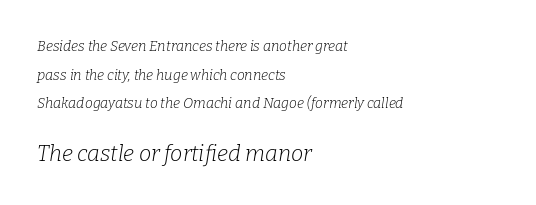
{"italic": "yes", "lean": "right", "slant_degrees": 9, "bold": "no", "underline": "no", "align": "left", "line_spacing": "loose", "line_spacing_ratio": 2.04, "letter_spacing": "normal", "letter_spacing_em": 0.0, "larger_block": "second", "size_ratio": 1.57, "glyph_px": 22}
